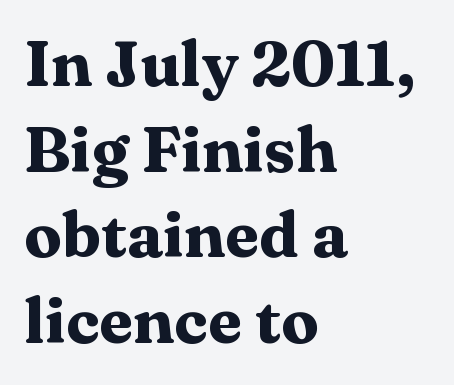
Spacing verdict: proportional, widths tailored to each character. Italic: no, the glyphs are upright roman. Descenders are the only things crossing below the line. The gaps between neighbouring characters are ordinary and unremarkable.
